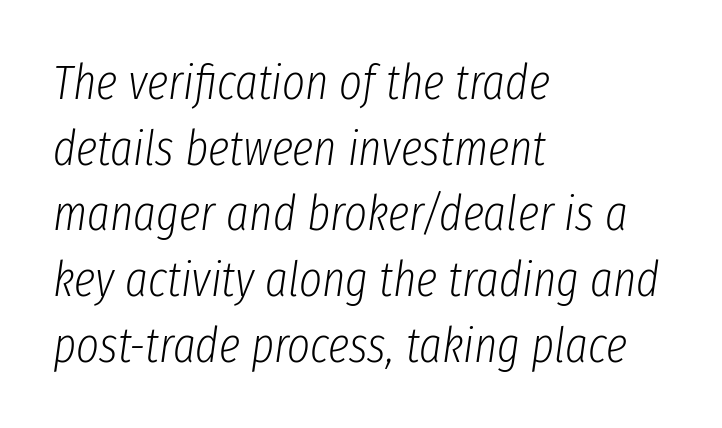
The image shows 49 px light, condensed type, italic (leaning right); set left-aligned, normal line spacing (1.34x), normal letter spacing, not underlined; low stroke contrast and a medium x-height.
